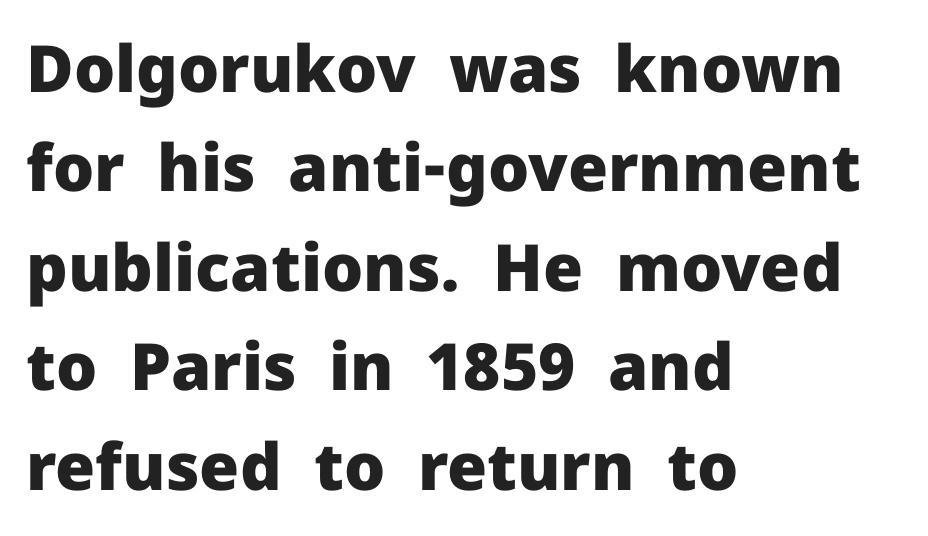
The image shows 65 px heavy sans-serif type, upright; set left-aligned, normal line spacing (1.53x), normal letter spacing, not underlined; low stroke contrast and a medium x-height.
